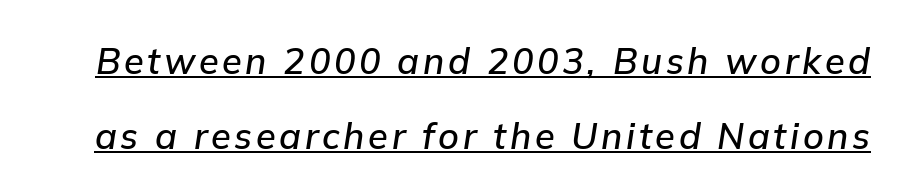
{"italic": "yes", "lean": "right", "slant_degrees": 9, "width": "normal", "stroke_contrast": "low", "x_height": "medium", "monospaced": "no", "underline": "yes", "line_spacing": "loose", "line_spacing_ratio": 2.08, "glyph_px": 36}
